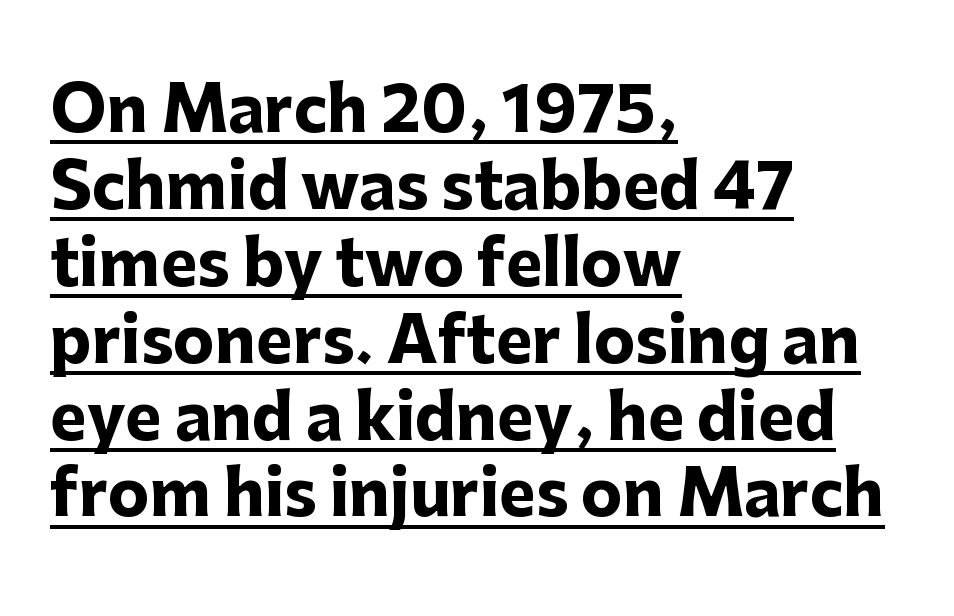
{"serif": "no", "italic": "no", "bold": "yes", "weight": "heavy", "width": "normal", "stroke_contrast": "low", "x_height": "medium", "monospaced": "no", "underline": "yes", "align": "left", "line_spacing_ratio": 1.24, "letter_spacing": "normal", "letter_spacing_em": 0.0, "glyph_px": 62}
